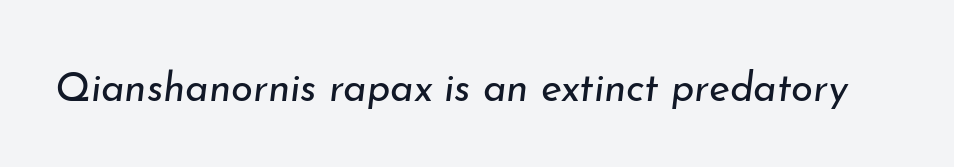
The image shows 40 px regular-weight type, italic (leaning right); set normal letter spacing, not underlined; low stroke contrast and a small x-height.
